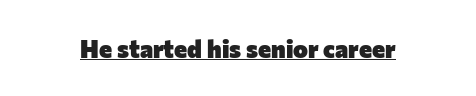
The image shows 25 px bold type, upright; set normal letter spacing, underlined.
